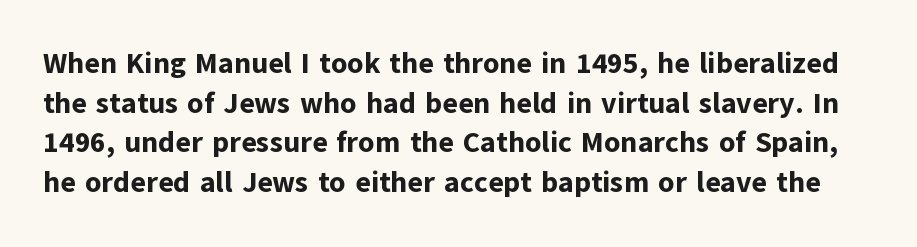
{"serif": "no", "italic": "no", "bold": "yes", "weight": "bold", "width": "normal", "stroke_contrast": "low", "x_height": "medium", "monospaced": "no", "underline": "no", "line_spacing": "normal", "line_spacing_ratio": 1.37, "letter_spacing": "normal", "letter_spacing_em": 0.0, "glyph_px": 29}
